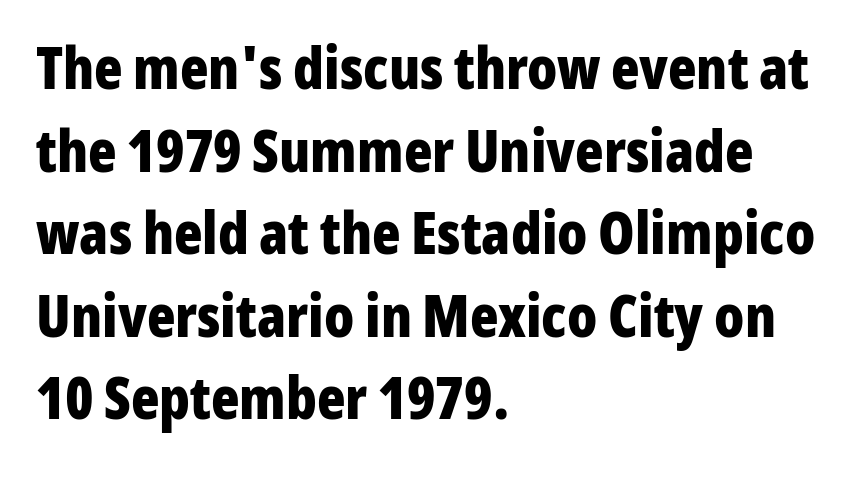
The image shows 59 px bold, condensed sans-serif type, upright; set left-aligned, normal line spacing (1.4x), normal letter spacing, not underlined; low stroke contrast and a medium x-height.
